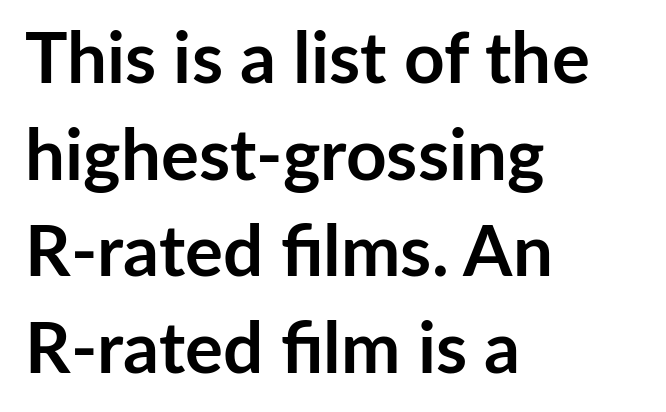
Q: Is the text bold? A: Yes.
Q: Is the text italic (slanted)? A: No, it is upright.
Q: Is the typeface a serif or a sans-serif typeface? A: Sans-serif.
Q: Is the text underlined? A: No.
Q: How is the paragraph aligned? A: Left-aligned.
Q: Is the spacing between letters normal or unusually wide? A: Normal.
Q: Is the spacing between lines tight, normal or loose? A: Normal.
Q: Width (condensed, normal, or wide)? A: Normal.
Q: Stroke contrast? A: Low.
Q: x-height? A: Medium.
Q: Monospaced? A: No.
